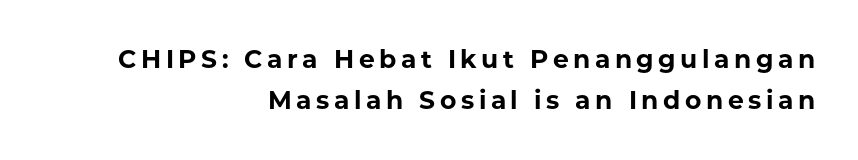
{"italic": "no", "bold": "yes", "underline": "no", "align": "right", "line_spacing": "normal", "line_spacing_ratio": 1.65, "glyph_px": 25}
